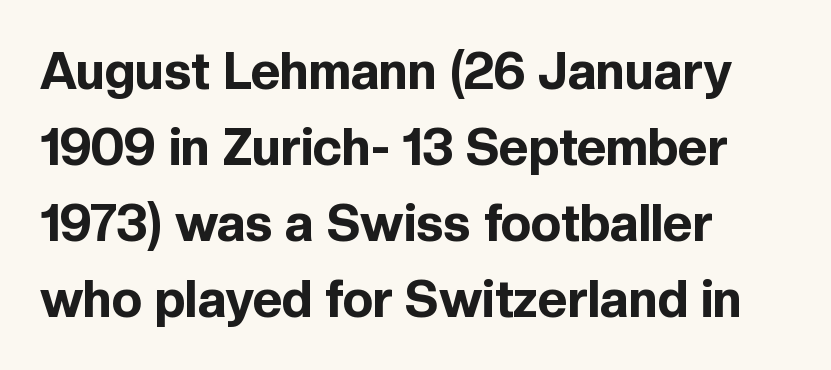
This sample has the flowing, uneven cadence of proportional lettering. It's the straight-up-and-down kind of type. The type family on display is of the sans-serif kind. How would I describe the line gaps? Plain and ordinary. Compared with a centered layout, this one pins lines to the left instead.
